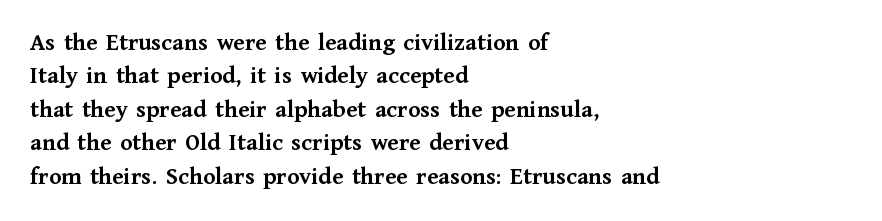
{"italic": "no", "bold": "yes", "underline": "no", "align": "left", "line_spacing": "normal", "line_spacing_ratio": 1.34, "letter_spacing": "normal", "letter_spacing_em": 0.0, "glyph_px": 25}
